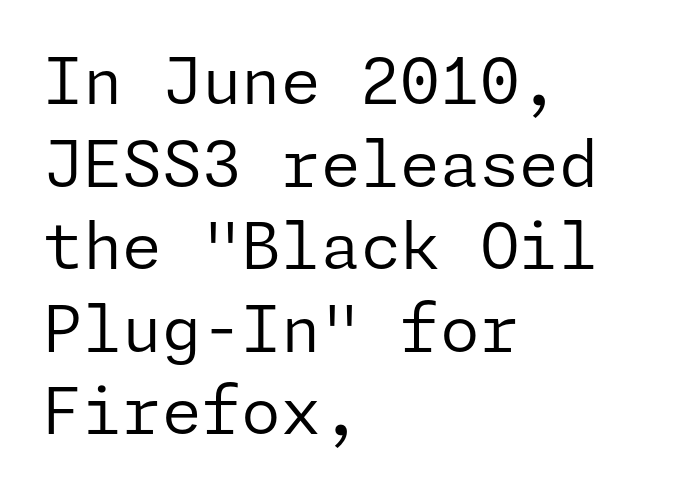
No word sits above an underline. Do the letters lean? They stand straight. Each new line begins a customary step beneath the previous one. The typesetting does not lean heavy: it is not bold.
